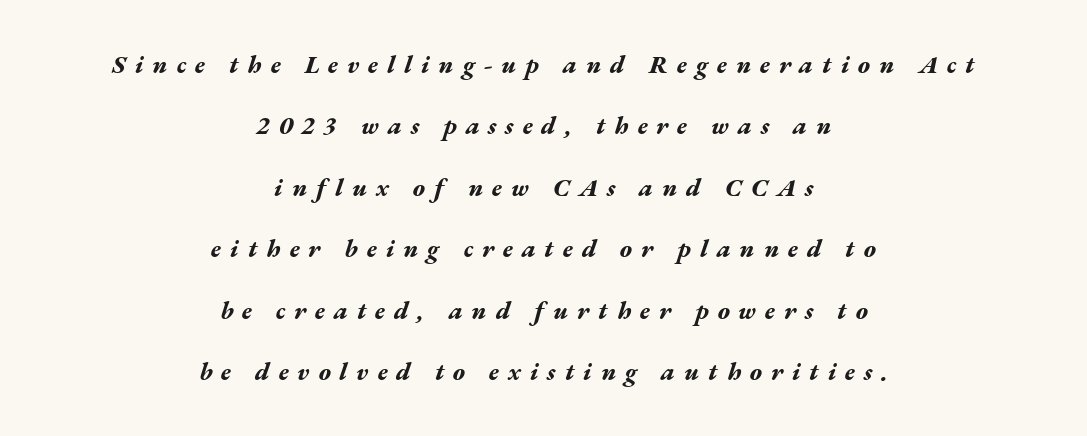
Q: Is the text bold? A: Yes.
Q: Is the text italic (slanted)? A: Yes, it leans right by about 17 degrees.
Q: Is the text underlined? A: No.
Q: How is the paragraph aligned? A: Centered.
Q: Is the spacing between letters normal or unusually wide? A: Unusually wide.
Q: Is the spacing between lines tight, normal or loose? A: Loose.
